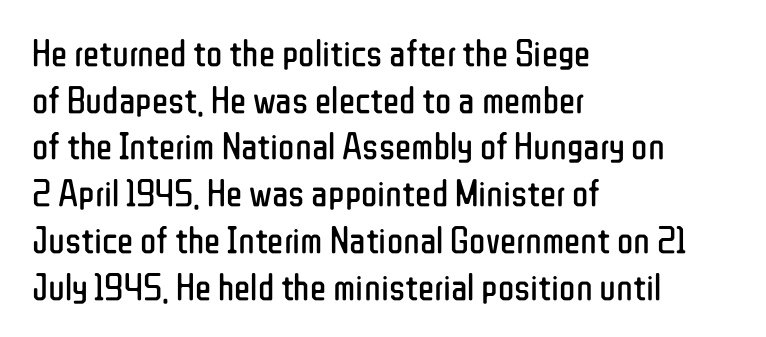
Do the characters align in a grid? No, the font is proportional. The lettering holds an erect, upright posture throughout. Underlining? Definitely not there. The strokes carry an ordinary text weight at most. This sample uses a sans-serif face.
